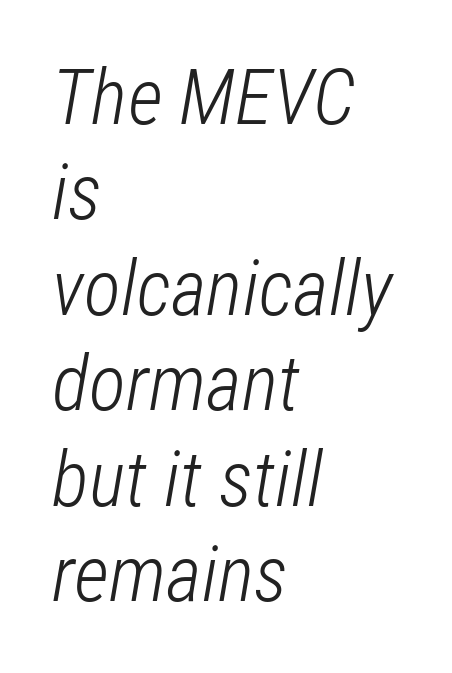
The image shows 77 px light, condensed type, italic (leaning right); set left-aligned, line spacing 1.24x, normal letter spacing, not underlined; low stroke contrast and a medium x-height.
